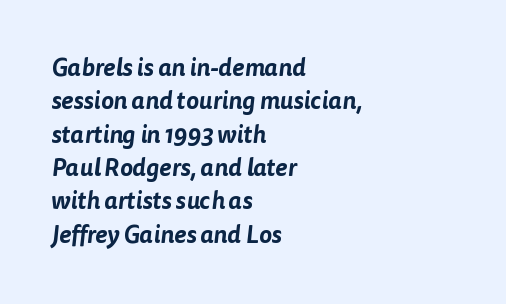
Q: Is the text underlined? A: No.
Q: How is the paragraph aligned? A: Left-aligned.
Q: Is the spacing between letters normal or unusually wide? A: Normal.
Q: Is the spacing between lines tight, normal or loose? A: Normal.
